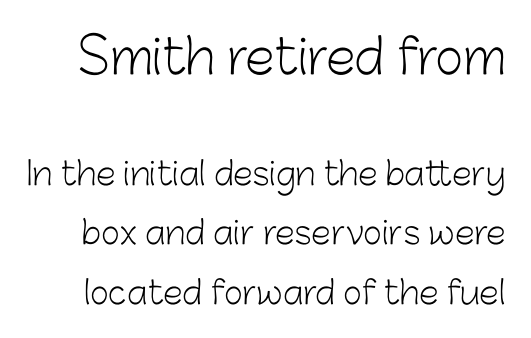
Q: Is the text bold? A: No.
Q: Is the text italic (slanted)? A: No, it is upright.
Q: Is the typeface a serif or a sans-serif typeface? A: Sans-serif.
Q: Is the text underlined? A: No.
Q: Is the spacing between letters normal or unusually wide? A: Normal.
Q: Which block of text is set in a larger size, the first (top) or the second (bottom)? A: The first (top) one.
Q: Width (condensed, normal, or wide)? A: Normal.
Q: Stroke contrast? A: Low.
Q: x-height? A: Medium.
Q: Monospaced? A: No.
